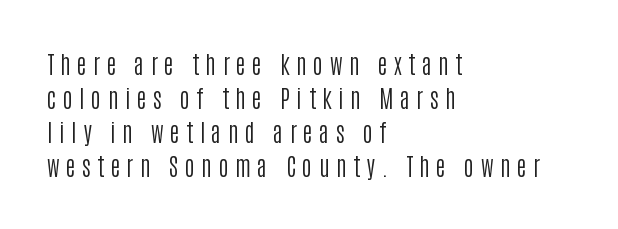
{"italic": "no", "bold": "no", "underline": "no", "align": "left", "line_spacing": "normal", "line_spacing_ratio": 1.42, "letter_spacing": "wide", "letter_spacing_em": 0.27, "glyph_px": 24}
